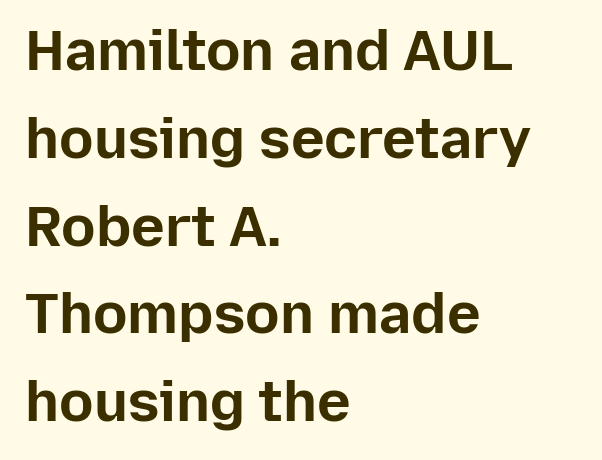
Q: Is the text bold? A: Yes.
Q: Is the text italic (slanted)? A: No, it is upright.
Q: Is the typeface a serif or a sans-serif typeface? A: Sans-serif.
Q: Is the text underlined? A: No.
Q: How is the paragraph aligned? A: Left-aligned.
Q: Is the spacing between letters normal or unusually wide? A: Normal.
Q: Is the spacing between lines tight, normal or loose? A: Normal.
Q: Width (condensed, normal, or wide)? A: Normal.
Q: Stroke contrast? A: Low.
Q: x-height? A: Medium.
Q: Monospaced? A: No.
